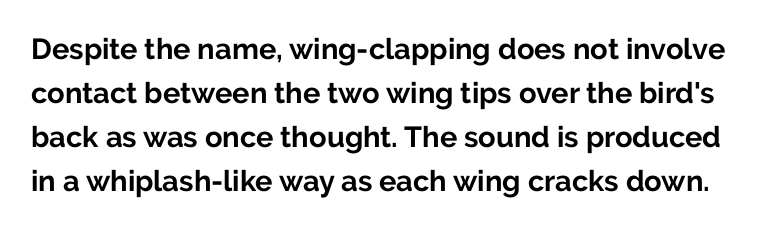
{"serif": "no", "italic": "no", "bold": "yes", "weight": "bold", "width": "normal", "stroke_contrast": "low", "x_height": "medium", "monospaced": "no", "underline": "no", "line_spacing": "normal", "line_spacing_ratio": 1.52, "letter_spacing": "normal", "letter_spacing_em": 0.0, "glyph_px": 29}
